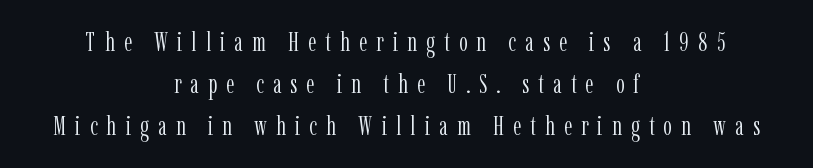
The image shows 27 px text type, upright; set centered, normal line spacing (1.56x), unusually wide letter spacing (+0.34 em), not underlined.
